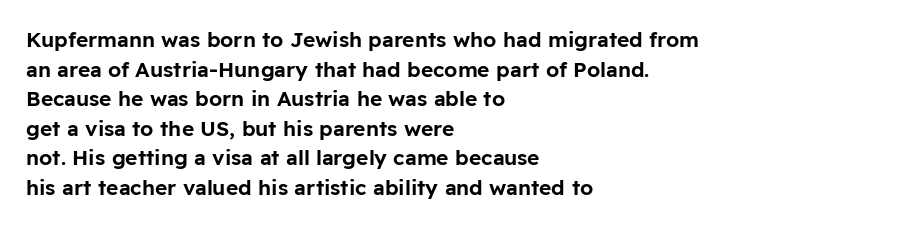
The image shows 21 px text type, upright; set left-aligned, normal line spacing (1.41x), normal letter spacing, not underlined.
